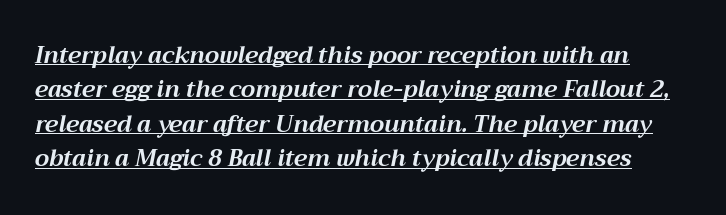
The image shows 23 px bold type, italic (leaning right); set normal line spacing (1.5x), normal letter spacing, underlined.
